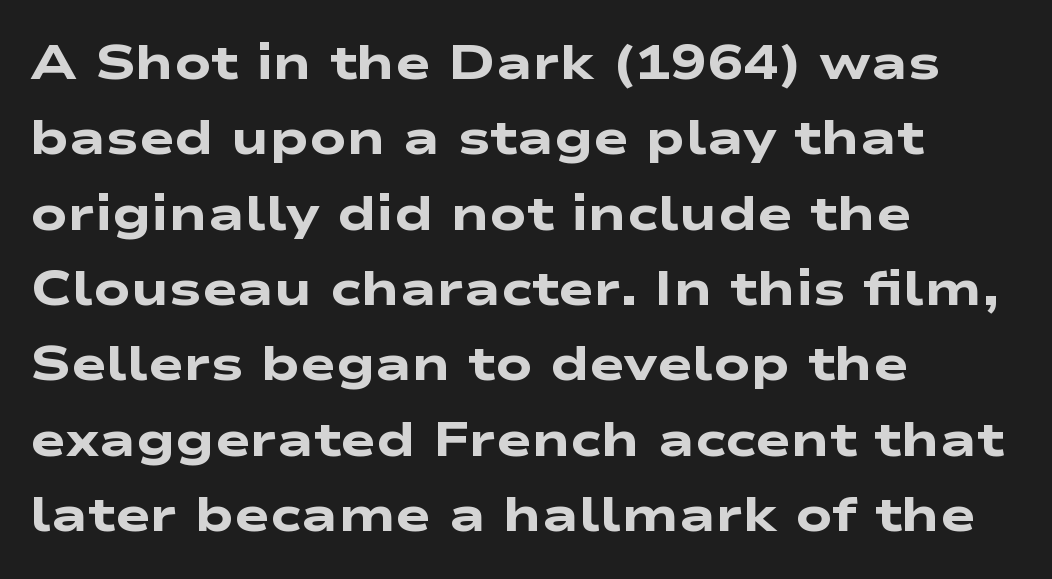
Q: Is the text bold? A: Yes.
Q: Is the typeface a serif or a sans-serif typeface? A: Sans-serif.
Q: Is the text underlined? A: No.
Q: How is the paragraph aligned? A: Left-aligned.
Q: Is the spacing between letters normal or unusually wide? A: Normal.
Q: Is the spacing between lines tight, normal or loose? A: Normal.
Q: Width (condensed, normal, or wide)? A: Wide.
Q: Stroke contrast? A: Low.
Q: x-height? A: Medium.
Q: Monospaced? A: No.
